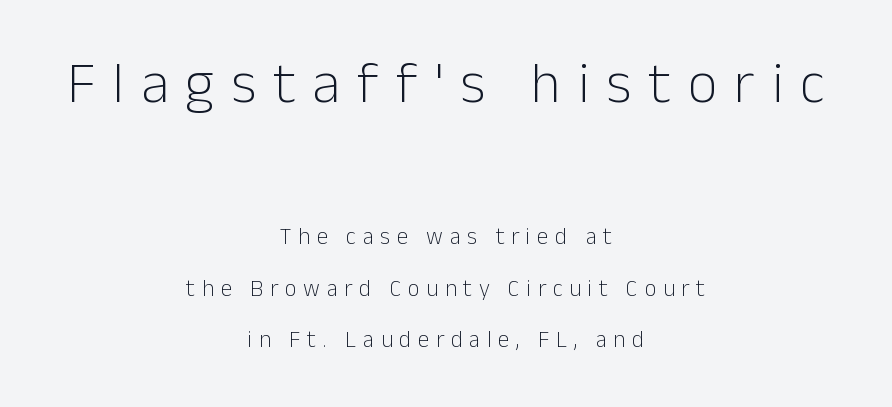
The baseline area is clear. Spacing verdict: proportional, widths tailored to each character. If you folded the block vertically in half, each line would mirror itself in length. If you squint, the top block still reads clearly — it's the larger of the two.
